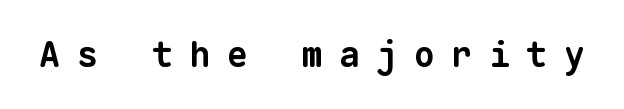
The image shows 35 px bold sans-serif type, monospaced; set unusually wide letter spacing (+0.47 em), not underlined; low stroke contrast and a medium x-height.
